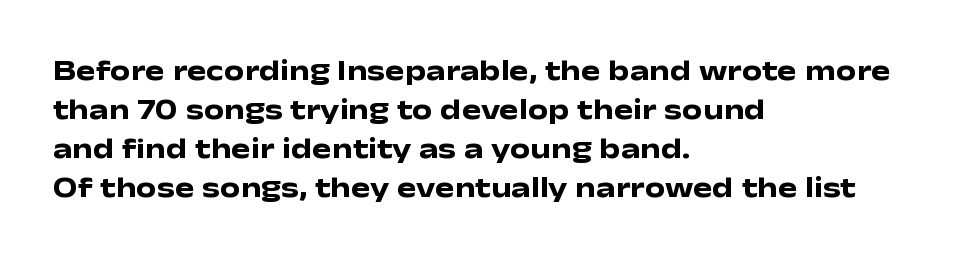
The image shows 29 px heavy, wide sans-serif type, upright; set left-aligned, normal line spacing (1.34x), normal letter spacing, not underlined; low stroke contrast and a medium x-height.
